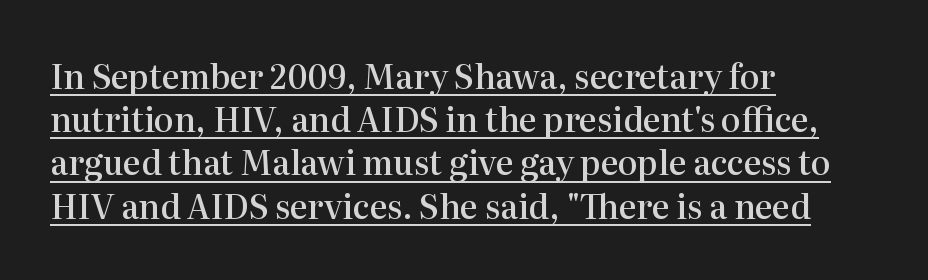
Q: Is the text bold? A: Semi-bold.
Q: Is the text italic (slanted)? A: No, it is upright.
Q: Is the typeface a serif or a sans-serif typeface? A: Serif.
Q: Is the text underlined? A: Yes.
Q: How is the paragraph aligned? A: Left-aligned.
Q: Is the spacing between letters normal or unusually wide? A: Normal.
Q: Is the spacing between lines tight, normal or loose? A: Normal.
Q: Width (condensed, normal, or wide)? A: Normal.
Q: Stroke contrast? A: High.
Q: x-height? A: Medium.
Q: Monospaced? A: No.
